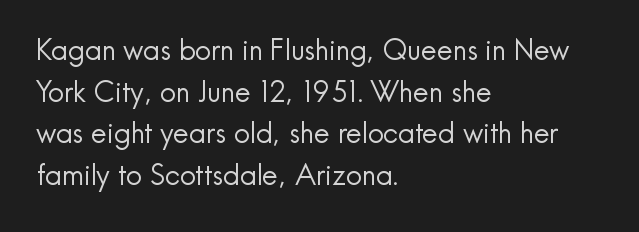
Q: Is the text bold? A: No.
Q: Is the text italic (slanted)? A: No, it is upright.
Q: Is the typeface a serif or a sans-serif typeface? A: Sans-serif.
Q: Is the text underlined? A: No.
Q: How is the paragraph aligned? A: Left-aligned.
Q: Is the spacing between letters normal or unusually wide? A: Normal.
Q: Is the spacing between lines tight, normal or loose? A: Normal.
Q: Width (condensed, normal, or wide)? A: Normal.
Q: x-height? A: Small.
Q: Monospaced? A: No.
